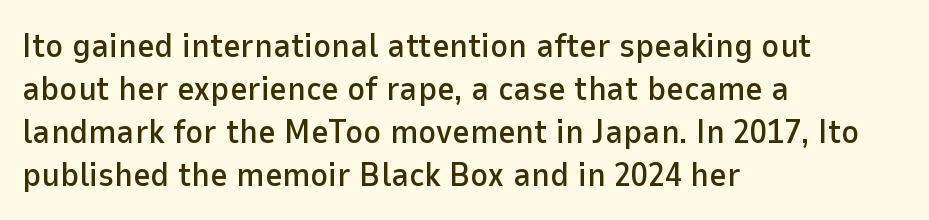
Q: Is the text italic (slanted)? A: No, it is upright.
Q: Is the typeface a serif or a sans-serif typeface? A: Sans-serif.
Q: Is the text underlined? A: No.
Q: How is the paragraph aligned? A: Left-aligned.
Q: Is the spacing between letters normal or unusually wide? A: Normal.
Q: Is the spacing between lines tight, normal or loose? A: Normal.
Q: Width (condensed, normal, or wide)? A: Normal.
Q: Stroke contrast? A: Low.
Q: x-height? A: Medium.
Q: Monospaced? A: No.
